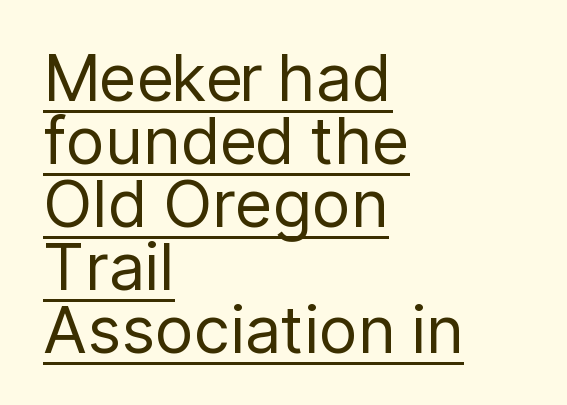
{"serif": "no", "italic": "no", "bold": "no", "weight": "regular", "width": "normal", "stroke_contrast": "low", "x_height": "medium", "monospaced": "no", "underline": "yes", "align": "left", "line_spacing": "tight", "line_spacing_ratio": 0.97, "letter_spacing": "normal", "letter_spacing_em": 0.0, "glyph_px": 65}
